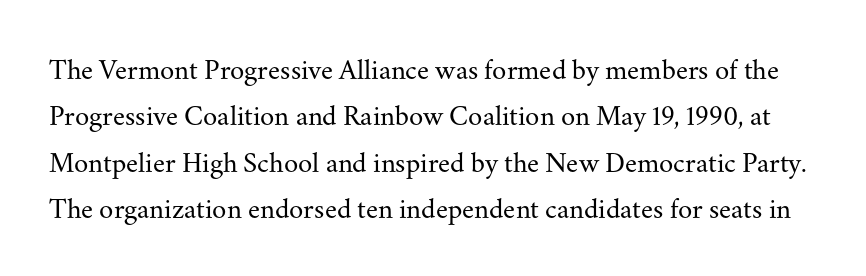
Q: Is the text bold? A: No.
Q: Is the text italic (slanted)? A: No, it is upright.
Q: Is the typeface a serif or a sans-serif typeface? A: Serif.
Q: Is the text underlined? A: No.
Q: Is the spacing between letters normal or unusually wide? A: Normal.
Q: Is the spacing between lines tight, normal or loose? A: Normal.
Q: Width (condensed, normal, or wide)? A: Normal.
Q: Stroke contrast? A: Medium.
Q: x-height? A: Small.
Q: Monospaced? A: No.
